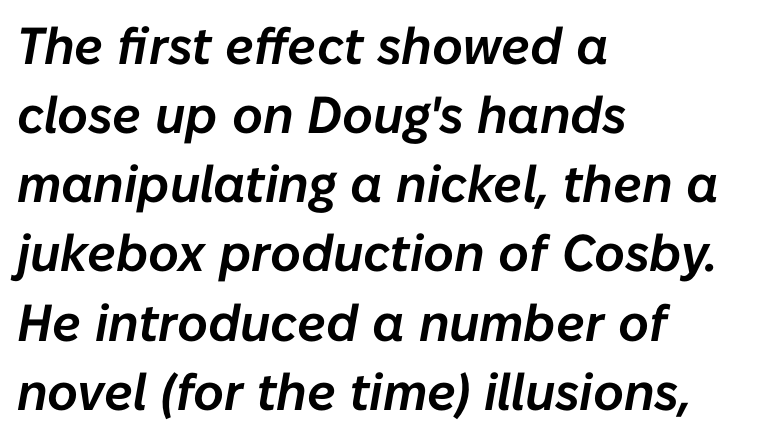
{"italic": "yes", "lean": "right", "slant_degrees": 10, "width": "normal", "stroke_contrast": "low", "x_height": "medium", "monospaced": "no", "underline": "no", "align": "left", "line_spacing": "normal", "line_spacing_ratio": 1.33, "letter_spacing": "normal", "letter_spacing_em": 0.0, "glyph_px": 52}
